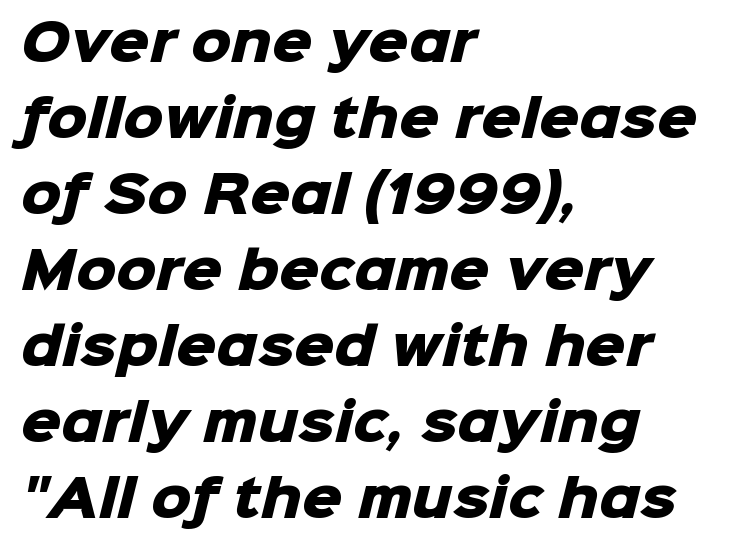
{"serif": "no", "bold": "yes", "weight": "heavy", "width": "normal", "stroke_contrast": "low", "x_height": "medium", "monospaced": "no", "underline": "no", "align": "left", "line_spacing": "normal", "line_spacing_ratio": 1.52, "letter_spacing": "normal", "letter_spacing_em": 0.0, "glyph_px": 50}
